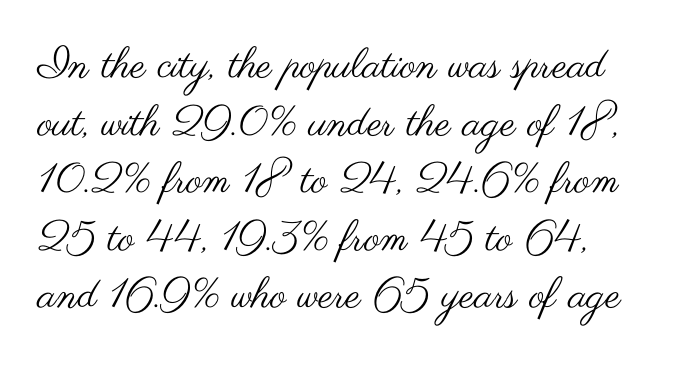
This block has exactly the height ordinary leading produces. Stroke mass is kept to a normal reading level or below. The rendering uses natural spacing where letterforms have individual widths. Nothing sits at the stroke ends, so this counts as sans-serif. Look at the tracking — it's just the regular setting, nothing added.
